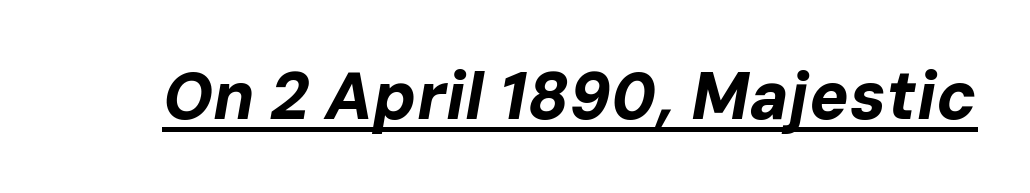
What decoration does the sample have? An underline. Slanted lettering throughout. These lines carry a lot of weight — the face is fully bold. Look at the tracking — it's just the regular setting, nothing added. Spacing verdict: proportional, widths tailored to each character.
